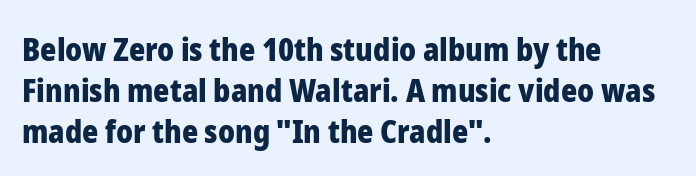
The image shows 31 px heavy sans-serif type, upright; set left-aligned, normal line spacing (1.32x), normal letter spacing, not underlined; low stroke contrast and a medium x-height.
